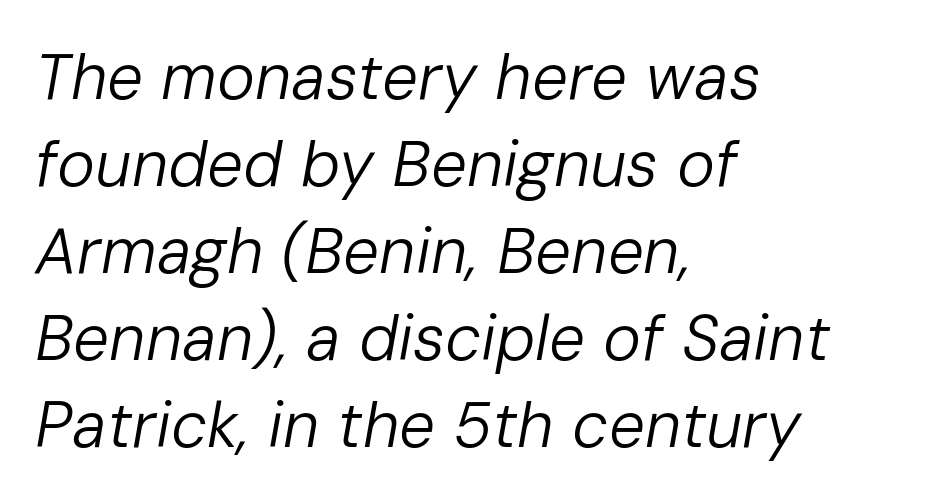
Q: Is the text bold? A: No.
Q: Is the text italic (slanted)? A: Yes, it leans right by about 10 degrees.
Q: Is the text underlined? A: No.
Q: How is the paragraph aligned? A: Left-aligned.
Q: Is the spacing between letters normal or unusually wide? A: Normal.
Q: Is the spacing between lines tight, normal or loose? A: Normal.
Q: Width (condensed, normal, or wide)? A: Normal.
Q: Stroke contrast? A: Low.
Q: x-height? A: Medium.
Q: Monospaced? A: No.
